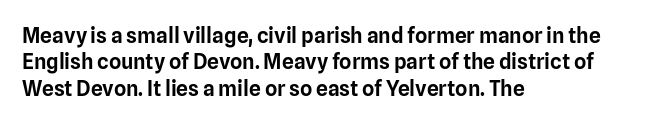
{"italic": "no", "underline": "no", "align": "left", "line_spacing": "normal", "line_spacing_ratio": 1.26, "letter_spacing": "normal", "letter_spacing_em": 0.0, "glyph_px": 21}
